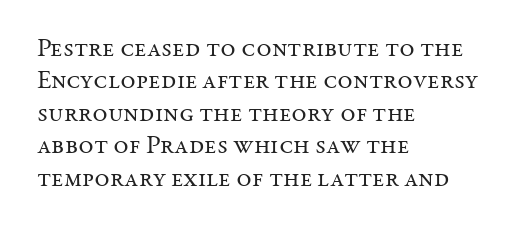
Line spacing here is normal. Nobody touched the tracking dial on this one. Quick note: underline off. Designer's note — italics off, roman on. The lines are quadded left.
